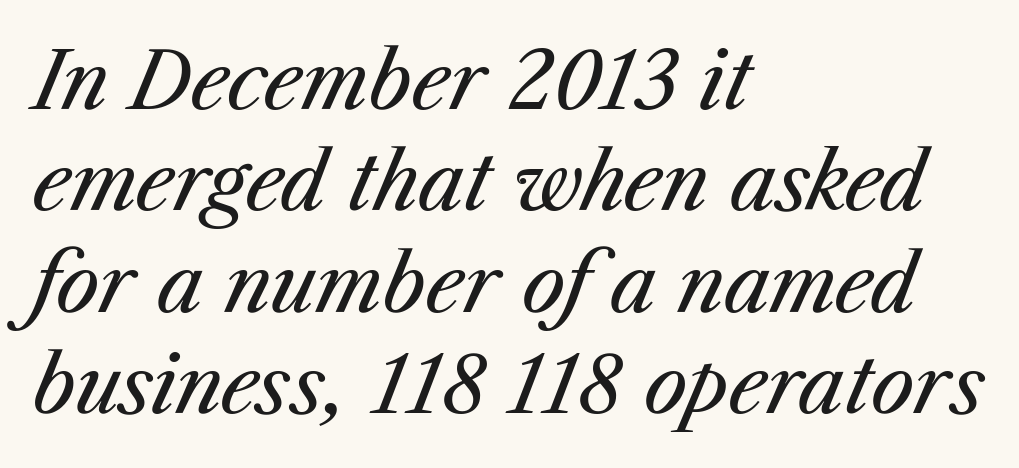
Q: Is the text bold? A: No.
Q: Is the text italic (slanted)? A: Yes, it leans right by about 23 degrees.
Q: Is the text underlined? A: No.
Q: How is the paragraph aligned? A: Left-aligned.
Q: Is the spacing between letters normal or unusually wide? A: Normal.
Q: Is the spacing between lines tight, normal or loose? A: Normal.
Q: Width (condensed, normal, or wide)? A: Normal.
Q: Stroke contrast? A: Medium.
Q: x-height? A: Medium.
Q: Monospaced? A: No.
